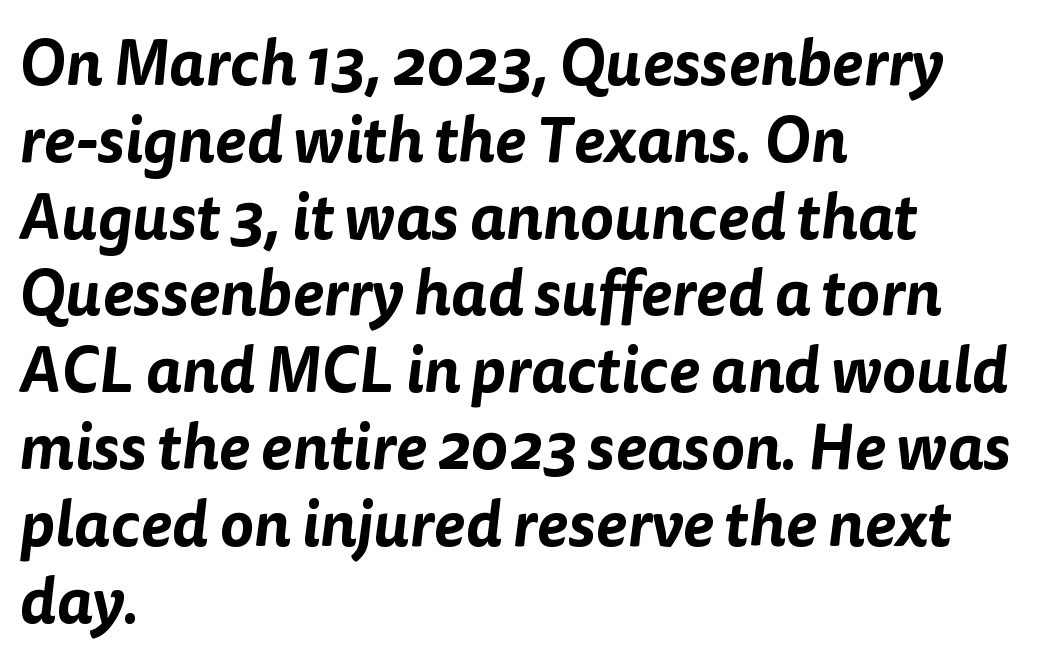
The image shows 64 px sans-serif type; set left-aligned, line spacing 1.2x, normal letter spacing, not underlined; low stroke contrast and a medium x-height.
